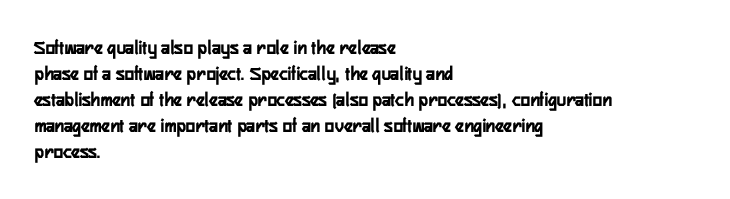
The image shows 20 px text type, upright; set left-aligned, normal line spacing (1.3x), normal letter spacing, not underlined.
